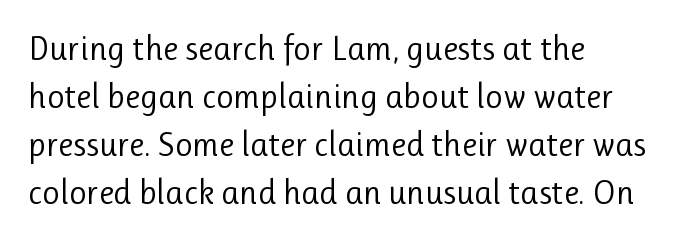
The image shows 34 px regular-weight sans-serif type, upright; set left-aligned, normal line spacing (1.41x), normal letter spacing, not underlined; low stroke contrast and a medium x-height.
